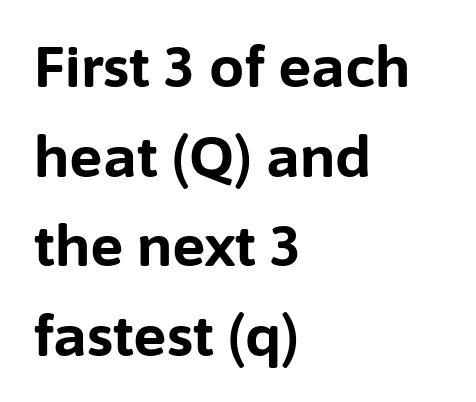
{"serif": "no", "italic": "no", "bold": "yes", "weight": "bold", "width": "normal", "stroke_contrast": "low", "x_height": "medium", "monospaced": "no", "underline": "no", "align": "left", "line_spacing": "normal", "line_spacing_ratio": 1.6, "letter_spacing": "normal", "letter_spacing_em": 0.0, "glyph_px": 56}
